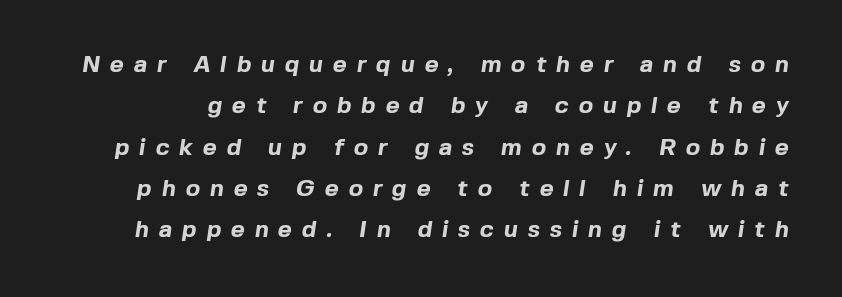
Q: Is the text bold? A: Yes.
Q: Is the text underlined? A: No.
Q: Is the spacing between letters normal or unusually wide? A: Unusually wide.
